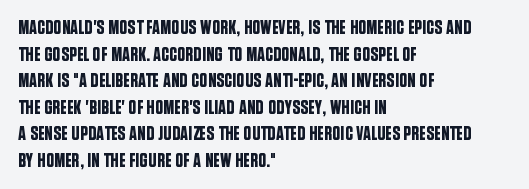
The image shows 20 px text type, upright; set left-aligned, normal line spacing (1.33x), normal letter spacing, not underlined.
